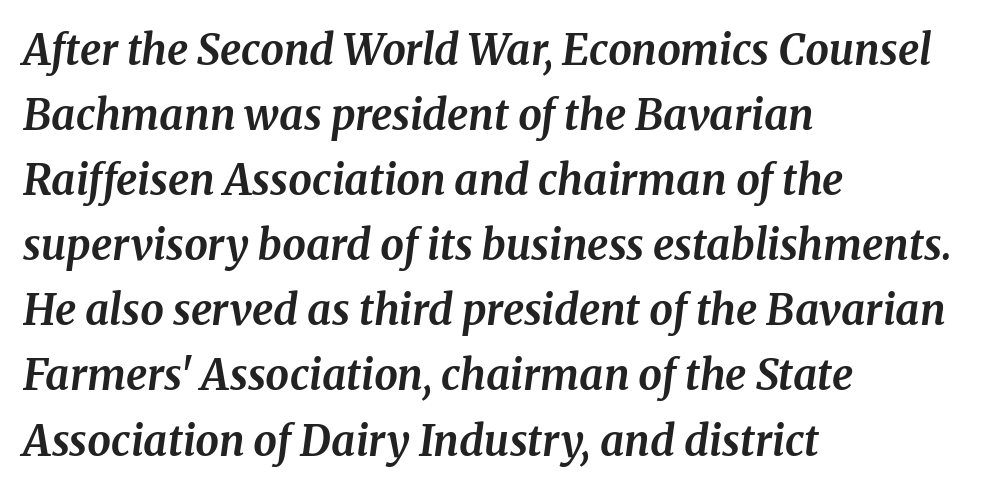
The image shows 42 px bold serif type, italic (leaning right); set left-aligned, normal line spacing (1.55x), normal letter spacing, not underlined; medium stroke contrast and a medium x-height.
